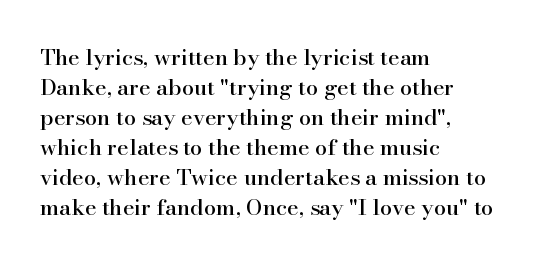
Q: Is the text italic (slanted)? A: No, it is upright.
Q: Is the text underlined? A: No.
Q: How is the paragraph aligned? A: Left-aligned.
Q: Is the spacing between letters normal or unusually wide? A: Normal.
Q: Is the spacing between lines tight, normal or loose? A: Normal.
